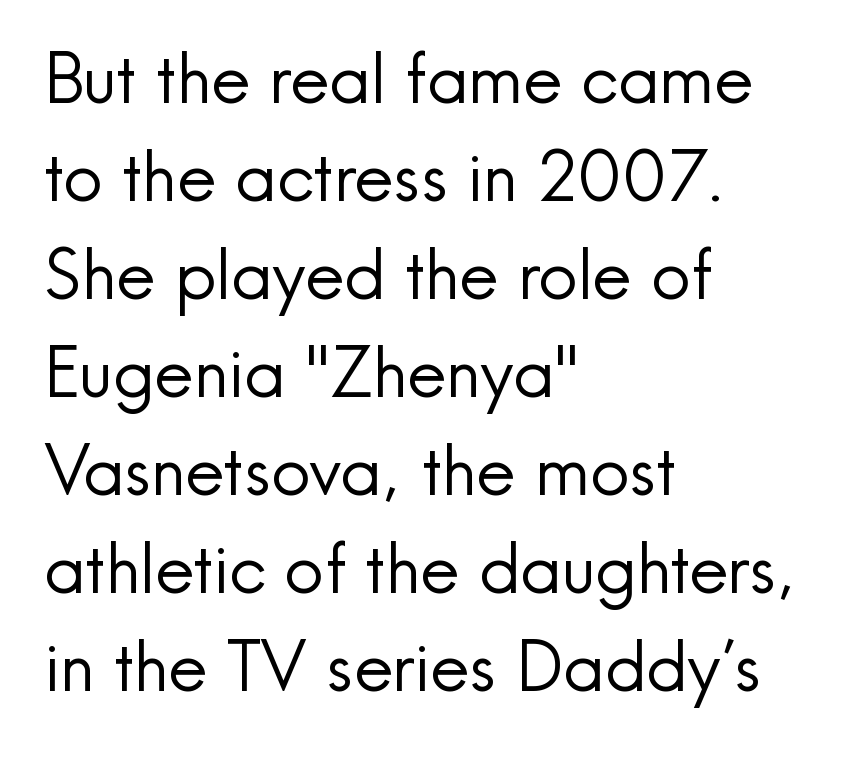
{"serif": "no", "italic": "no", "bold": "no", "weight": "regular", "width": "normal", "x_height": "small", "monospaced": "no", "underline": "no", "align": "left", "line_spacing": "normal", "line_spacing_ratio": 1.42, "letter_spacing": "normal", "letter_spacing_em": 0.0, "glyph_px": 69}
